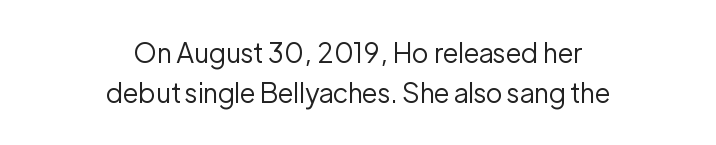
{"italic": "no", "bold": "no", "underline": "no", "align": "center", "line_spacing": "normal", "line_spacing_ratio": 1.49, "letter_spacing": "normal", "letter_spacing_em": 0.0, "glyph_px": 27}
